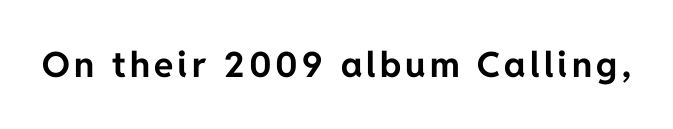
Unlike a traditional serif, this face leaves its strokes unadorned. This sample uses an upright cut, with every glyph sitting square on the baseline. A bare baseline throughout the passage. Do the characters align in a grid? No, the font is proportional. Bold? Absolutely — the strokes are thick and heavy.
